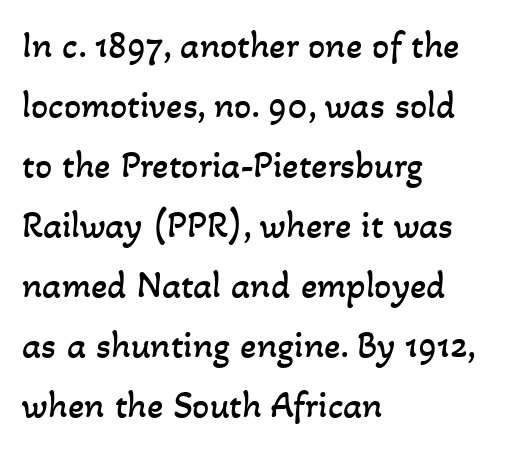
The image shows 38 px regular-weight type; set left-aligned, normal line spacing (1.58x), normal letter spacing, not underlined; low stroke contrast and a small x-height.
